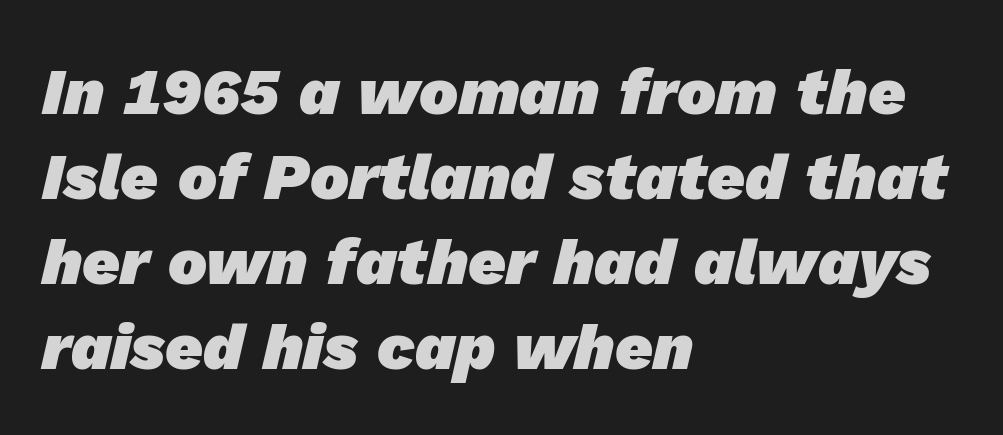
{"serif": "no", "bold": "yes", "weight": "heavy", "width": "normal", "stroke_contrast": "low", "x_height": "medium", "monospaced": "no", "underline": "no", "align": "left", "line_spacing": "normal", "line_spacing_ratio": 1.31, "letter_spacing": "normal", "letter_spacing_em": 0.0, "glyph_px": 65}
